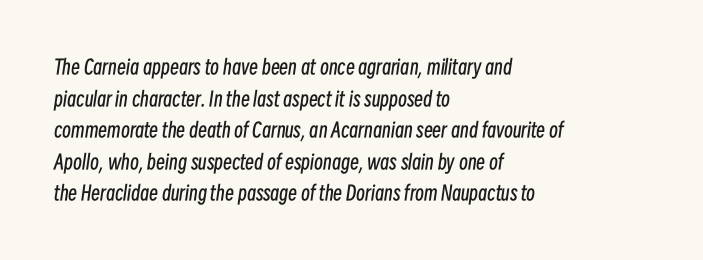
What's the leading like? Ordinary, nothing unusual. Line starts are locked; line ends wander. There's an unmistakable incline to the writing here. No word sits above an underline. You could call the tracking neutral — neither tight nor loose. Stem width sits at or under what a default text font uses.
